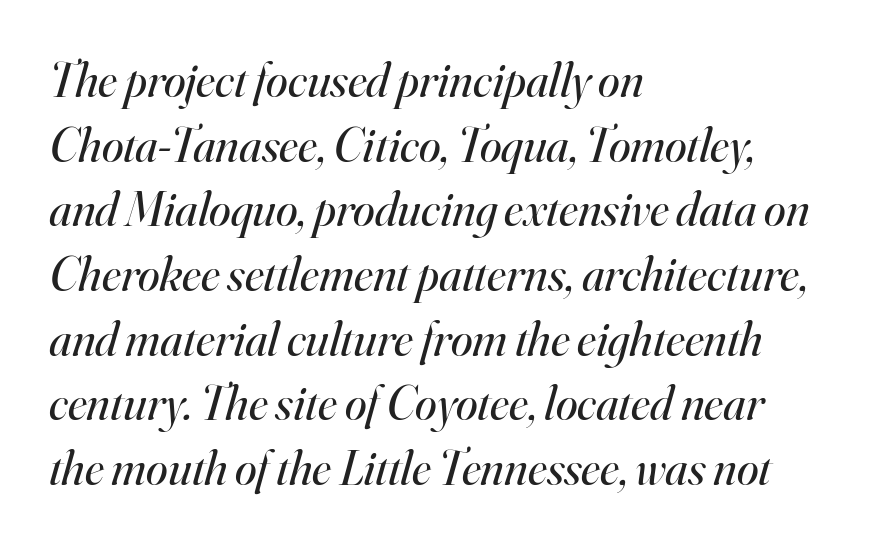
The text carries the slant typical of an italic or oblique font. A typesetter would call this proportional, since set widths differ per character. The letters carry serifs — small finishing strokes at the ends of their stems. Where is the straight margin? On the left.
